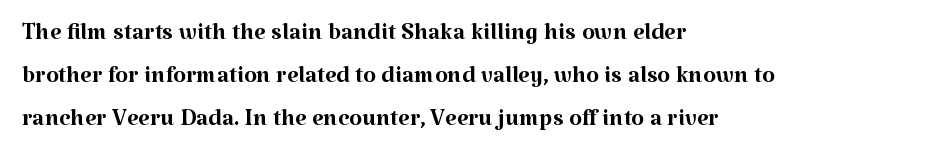
The image shows 33 px regular-weight serif type, upright; set left-aligned, normal line spacing (1.31x), normal letter spacing, not underlined; medium stroke contrast and a medium x-height.
